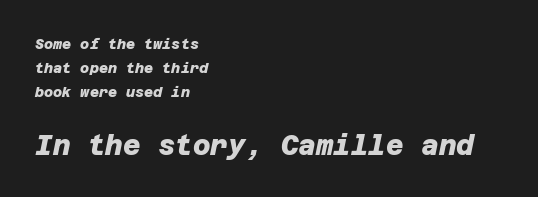
The image shows 27 px bold type; set left-aligned, line spacing 1.72x, normal letter spacing, not underlined; the second (bottom) block is 1.93x larger.
